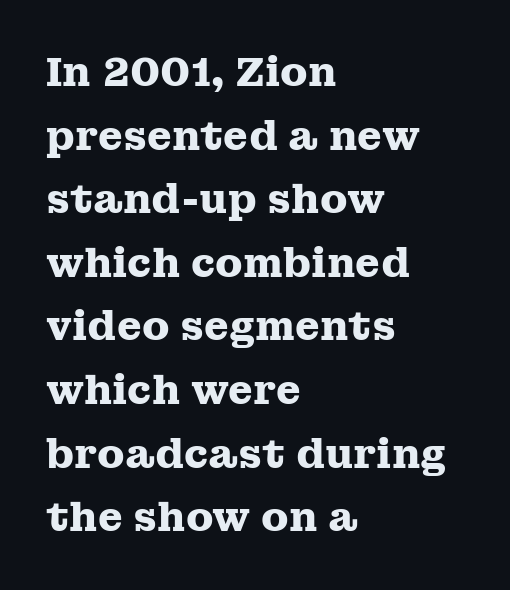
A clean baseline with only descenders dipping below it. Posture: straight, roman, zero tilt. Observe the serifs anchoring each vertical stroke in this sample. In terms of letterspacing, this is plain default setting.
